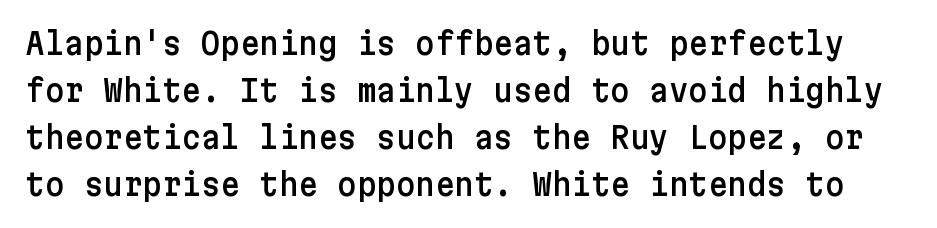
{"serif": "no", "italic": "no", "width": "normal", "stroke_contrast": "low", "x_height": "medium", "underline": "no", "line_spacing": "normal", "line_spacing_ratio": 1.57, "letter_spacing": "normal", "letter_spacing_em": 0.0, "glyph_px": 30}
